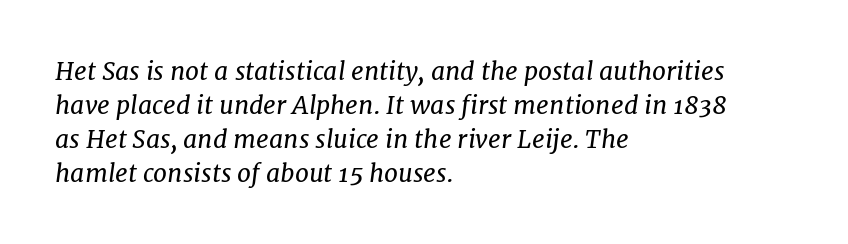
The image shows 25 px text type, italic (leaning right); set left-aligned, normal line spacing (1.36x), normal letter spacing, not underlined.
